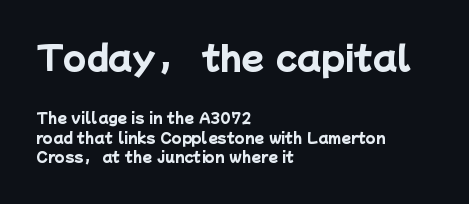
Q: Is the text bold? A: Yes.
Q: Is the typeface a serif or a sans-serif typeface? A: Sans-serif.
Q: Is the text underlined? A: No.
Q: How is the paragraph aligned? A: Left-aligned.
Q: Is the spacing between letters normal or unusually wide? A: Normal.
Q: Is the spacing between lines tight, normal or loose? A: Normal.
Q: Which block of text is set in a larger size, the first (top) or the second (bottom)? A: The first (top) one.
Q: Width (condensed, normal, or wide)? A: Normal.
Q: Stroke contrast? A: Low.
Q: x-height? A: Medium.
Q: Monospaced? A: No.
